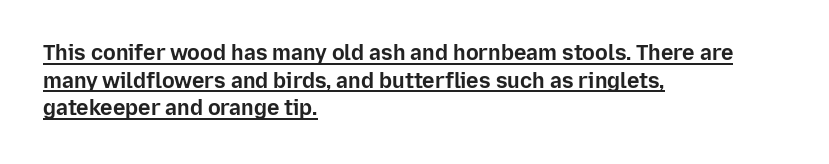
{"italic": "no", "bold": "yes", "underline": "yes", "align": "left", "line_spacing": "normal", "line_spacing_ratio": 1.32, "letter_spacing": "normal", "letter_spacing_em": 0.0, "glyph_px": 21}
